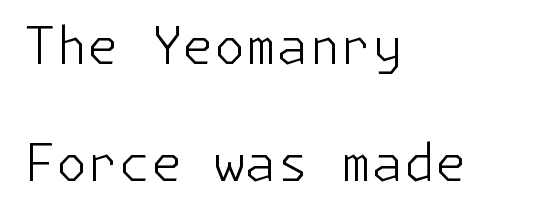
Examine the stroke ends and you'll find no serifs. Nobody touched the tracking dial on this one. Nope, not italic — everything's standing straight. Compared with typical paragraphs, the rows here are farther apart. Vertical stems look standard width or narrower in stroke.
